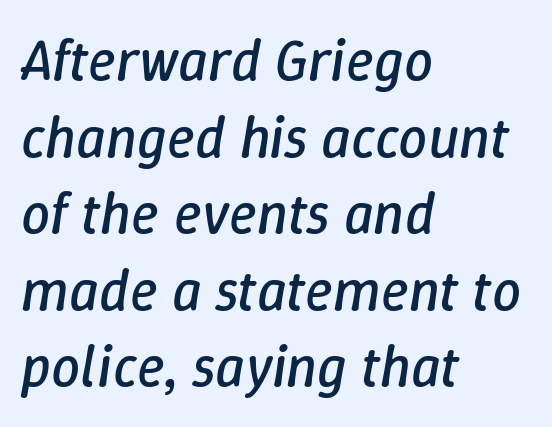
The typesetting does not lean heavy: it is not bold. The rendering uses a moderate line-height, typical for paragraphs. Line beginnings align vertically; line endings do not. The letters sit at their default tracking, neither squeezed nor spread.
